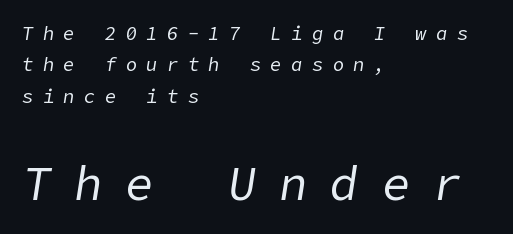
Q: Is the text bold? A: No.
Q: Is the text italic (slanted)? A: Yes, it leans right by about 9 degrees.
Q: Is the text underlined? A: No.
Q: How is the paragraph aligned? A: Left-aligned.
Q: Is the spacing between letters normal or unusually wide? A: Unusually wide.
Q: Is the spacing between lines tight, normal or loose? A: Normal.
Q: Which block of text is set in a larger size, the first (top) or the second (bottom)? A: The second (bottom) one.
Q: Width (condensed, normal, or wide)? A: Normal.
Q: Stroke contrast? A: Low.
Q: x-height? A: Medium.
